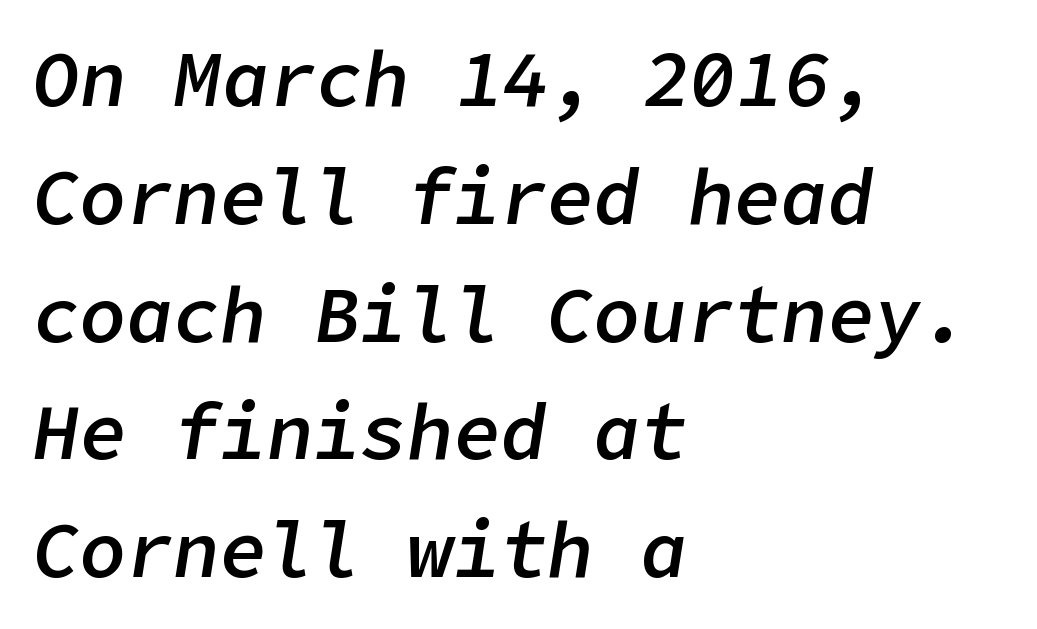
Q: Is the text bold? A: Semi-bold.
Q: Is the text italic (slanted)? A: Yes, it leans right by about 9 degrees.
Q: Is the text underlined? A: No.
Q: How is the paragraph aligned? A: Left-aligned.
Q: Is the spacing between letters normal or unusually wide? A: Normal.
Q: Is the spacing between lines tight, normal or loose? A: Normal.
Q: Width (condensed, normal, or wide)? A: Normal.
Q: Stroke contrast? A: Low.
Q: x-height? A: Medium.
